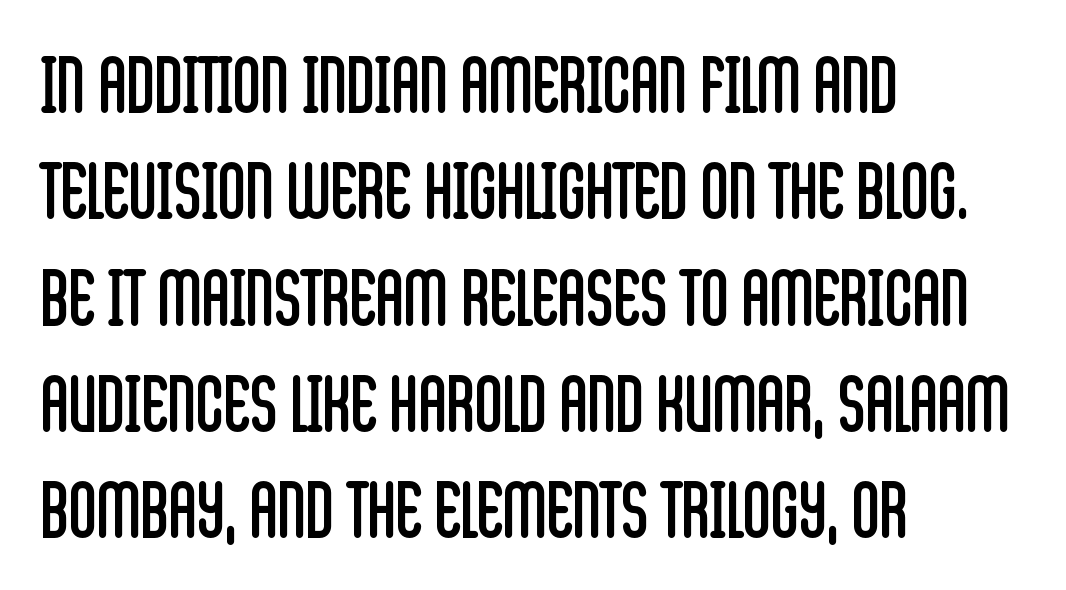
The image shows 77 px regular-weight, condensed sans-serif type, upright; set left-aligned, normal line spacing (1.38x), normal letter spacing, not underlined; low stroke contrast and a large x-height.
